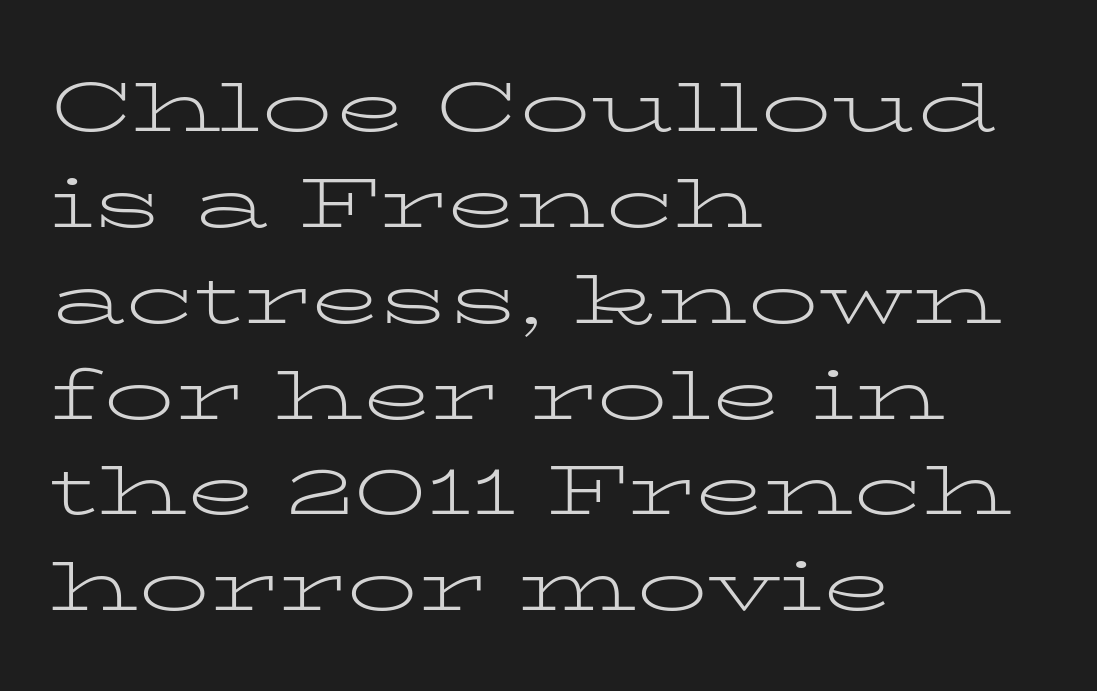
Italic: no, the glyphs are upright roman. Font category for this specimen: serif. Vertical stems look standard width or narrower in stroke. Do the characters align in a grid? No, the font is proportional. The rendering uses a moderate line-height, typical for paragraphs. Compared with typical body copy, the letter spacing here is the same.
